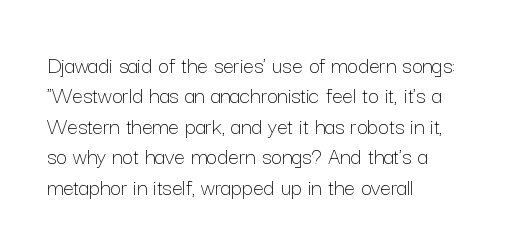
The image shows 24 px text type, upright; set left-aligned, normal line spacing (1.27x), normal letter spacing, not underlined.
